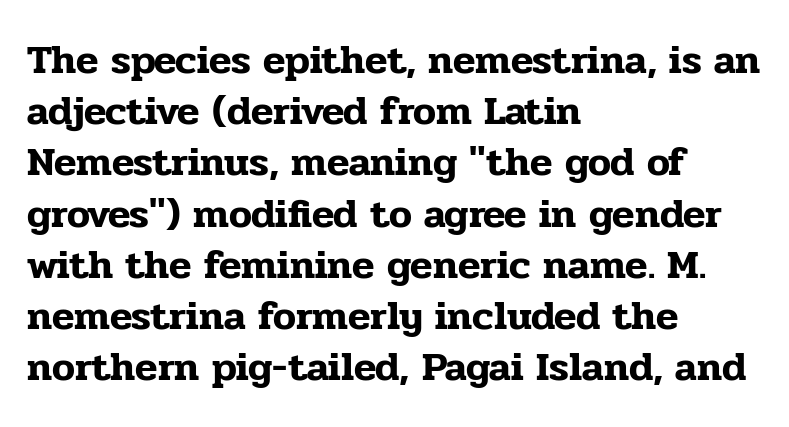
{"serif": "yes", "italic": "no", "width": "normal", "stroke_contrast": "low", "x_height": "medium", "monospaced": "no", "underline": "no", "align": "left", "line_spacing": "normal", "line_spacing_ratio": 1.25, "letter_spacing": "normal", "letter_spacing_em": 0.0, "glyph_px": 41}
